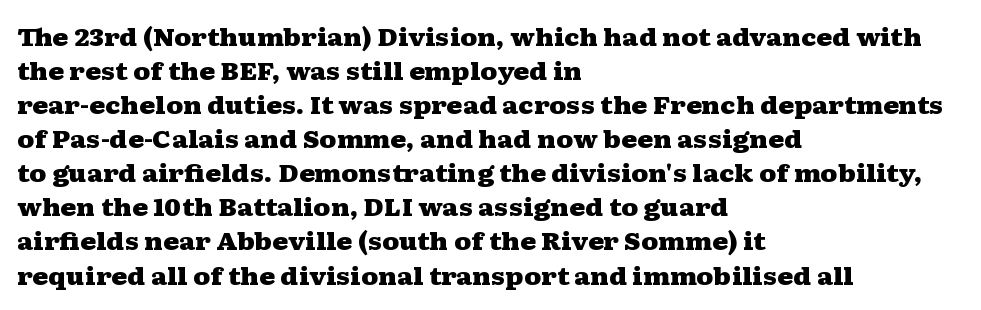
The passage shown stacks its lines at a standard gap. These lines keep a tight, regular rhythm from letter to letter. Descenders hang freely into open space. The sample has been set heavy, in full bold. Leftover space on each line is placed entirely after the last word. Nope, not italic — everything's standing straight.
